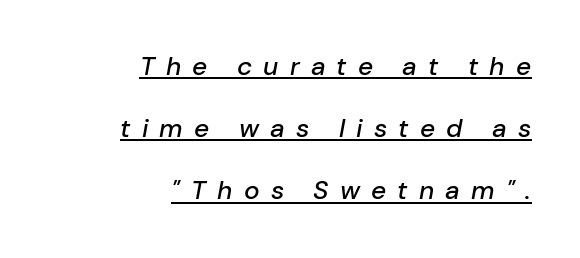
{"italic": "yes", "lean": "right", "slant_degrees": 10, "underline": "yes", "align": "right", "line_spacing": "loose", "line_spacing_ratio": 2.39, "letter_spacing": "wide", "letter_spacing_em": 0.43, "glyph_px": 26}
